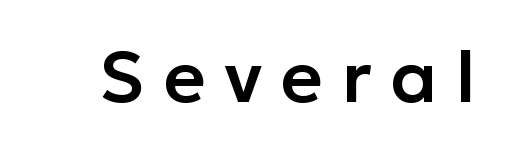
Q: Is the text italic (slanted)? A: No, it is upright.
Q: Is the typeface a serif or a sans-serif typeface? A: Sans-serif.
Q: Is the text underlined? A: No.
Q: Is the spacing between letters normal or unusually wide? A: Unusually wide.
Q: Width (condensed, normal, or wide)? A: Normal.
Q: Stroke contrast? A: Low.
Q: x-height? A: Medium.
Q: Monospaced? A: No.
